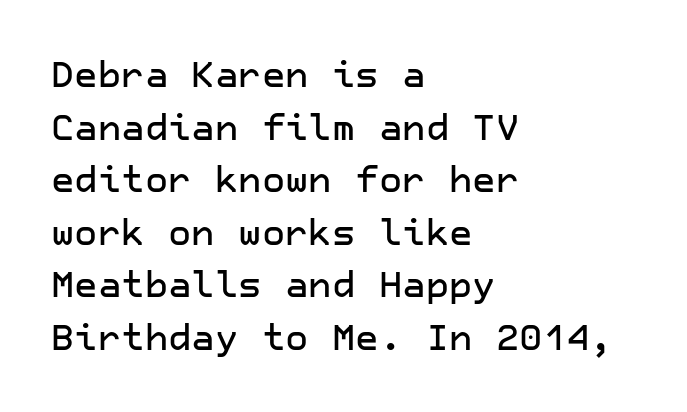
These lines sit exactly where default settings would place them. Each line starts at the same left margin while the right side varies. Vertical strokes here are truly vertical. The glyphs are unaccompanied by any horizontal stroke below them. The letterforms sit shoulder to shoulder at normal distance. The passage shown is typeset with a sans-serif family.
